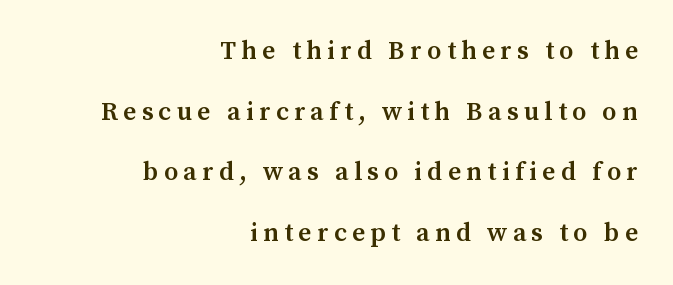
Does extra space separate the letters? Yes, quite a lot of it. The space directly below the letters is spotless. Airy leading. The face used here is a semibold: visibly heavier than regular, lighter than bold. In CSS terms this would be text-align: right.
